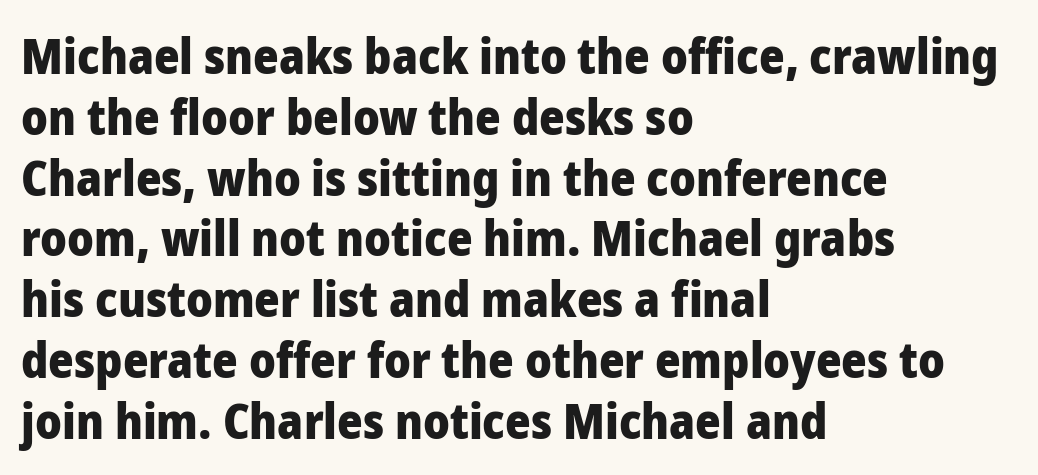
Q: Is the text bold? A: Yes.
Q: Is the text italic (slanted)? A: No, it is upright.
Q: Is the typeface a serif or a sans-serif typeface? A: Sans-serif.
Q: Is the text underlined? A: No.
Q: How is the paragraph aligned? A: Left-aligned.
Q: Is the spacing between letters normal or unusually wide? A: Normal.
Q: Width (condensed, normal, or wide)? A: Normal.
Q: Stroke contrast? A: Low.
Q: x-height? A: Medium.
Q: Monospaced? A: No.
